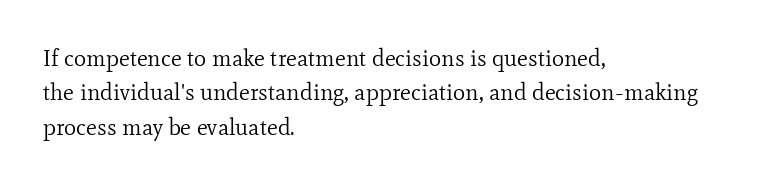
{"italic": "no", "bold": "no", "underline": "no", "align": "left", "line_spacing": "normal", "line_spacing_ratio": 1.49, "letter_spacing": "normal", "letter_spacing_em": 0.0, "glyph_px": 23}
